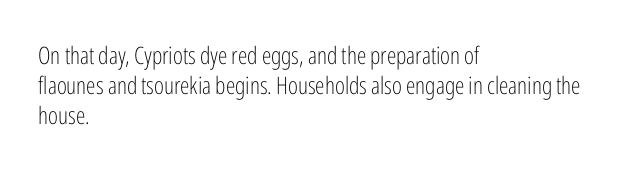
Q: Is the text bold? A: No.
Q: Is the text italic (slanted)? A: No, it is upright.
Q: Is the text underlined? A: No.
Q: How is the paragraph aligned? A: Left-aligned.
Q: Is the spacing between letters normal or unusually wide? A: Normal.
Q: Is the spacing between lines tight, normal or loose? A: Normal.
